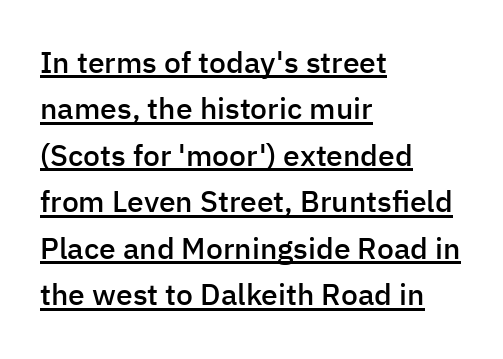
{"serif": "no", "italic": "no", "bold": "semi", "weight": "semibold", "width": "normal", "stroke_contrast": "low", "x_height": "medium", "monospaced": "no", "underline": "yes", "align": "left", "line_spacing": "normal", "line_spacing_ratio": 1.55, "letter_spacing": "normal", "letter_spacing_em": 0.0, "glyph_px": 30}
